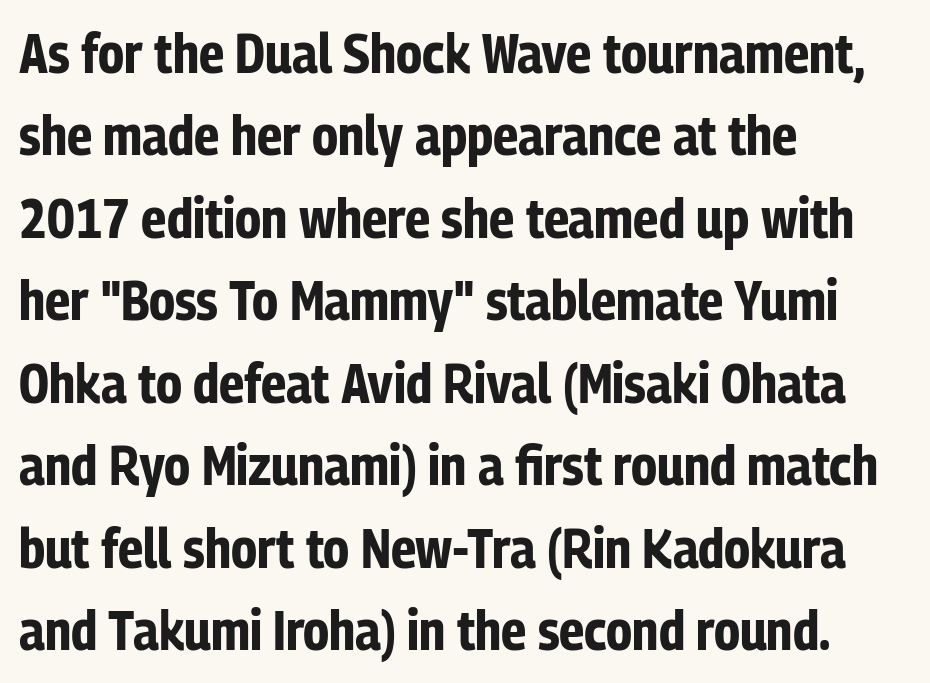
Q: Is the text bold? A: Yes.
Q: Is the text italic (slanted)? A: No, it is upright.
Q: Is the typeface a serif or a sans-serif typeface? A: Sans-serif.
Q: Is the text underlined? A: No.
Q: How is the paragraph aligned? A: Left-aligned.
Q: Is the spacing between letters normal or unusually wide? A: Normal.
Q: Is the spacing between lines tight, normal or loose? A: Normal.
Q: Width (condensed, normal, or wide)? A: Condensed.
Q: Stroke contrast? A: Low.
Q: x-height? A: Medium.
Q: Monospaced? A: No.
